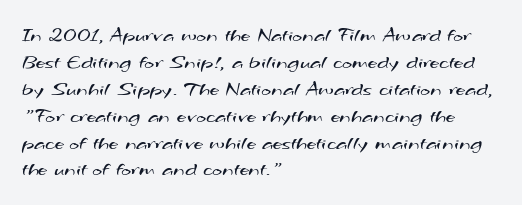
{"bold": "no", "underline": "no", "align": "left", "line_spacing": "normal", "line_spacing_ratio": 1.28, "letter_spacing": "normal", "letter_spacing_em": 0.0, "glyph_px": 21}
